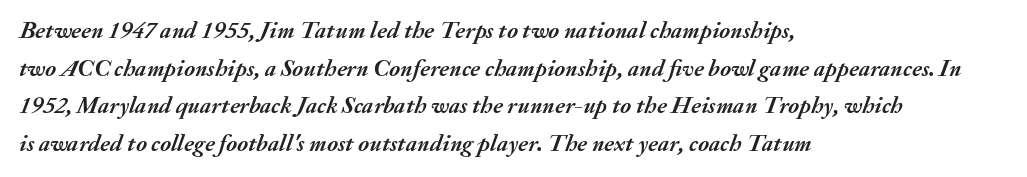
{"italic": "yes", "lean": "right", "slant_degrees": 20, "bold": "yes", "underline": "no", "align": "left", "line_spacing": "normal", "line_spacing_ratio": 1.57, "letter_spacing": "normal", "letter_spacing_em": 0.0, "glyph_px": 24}
